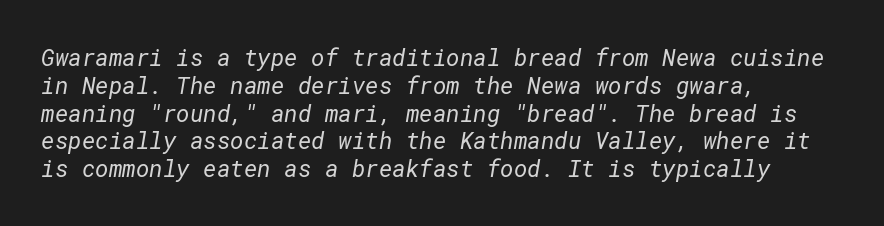
Quick note: underline off. Students, note that the glyphs here touch the page at normal intervals. Vertical stems look standard width or narrower in stroke. These lines are set flush left with a ragged right edge.
